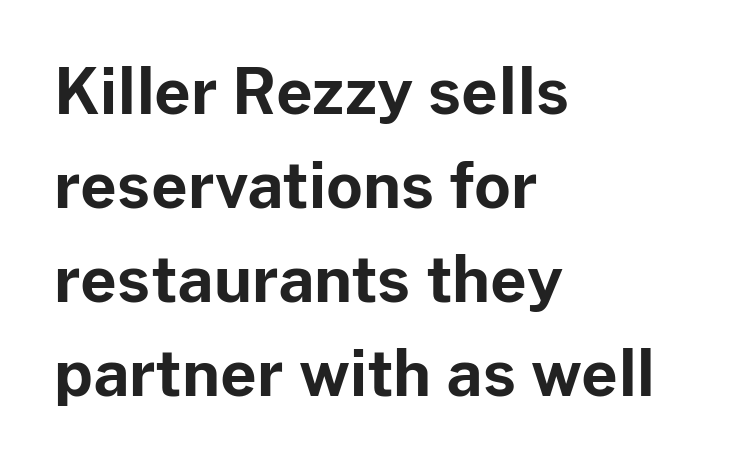
Q: Is the text bold? A: Yes.
Q: Is the text italic (slanted)? A: No, it is upright.
Q: Is the typeface a serif or a sans-serif typeface? A: Sans-serif.
Q: Is the text underlined? A: No.
Q: How is the paragraph aligned? A: Left-aligned.
Q: Is the spacing between letters normal or unusually wide? A: Normal.
Q: Is the spacing between lines tight, normal or loose? A: Normal.
Q: Width (condensed, normal, or wide)? A: Normal.
Q: Stroke contrast? A: Low.
Q: x-height? A: Medium.
Q: Monospaced? A: No.
